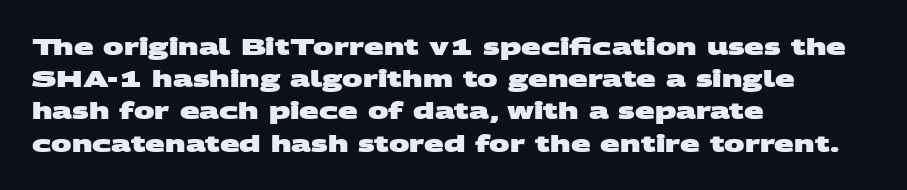
The paragraph shown leans on its left margin. The block of text has a typical density, with ordinary space between rows. Tracking value appears to be zero — textbook default spacing. Nobody drew a line under any word here. The typesetting leans heavy: a genuine bold.
